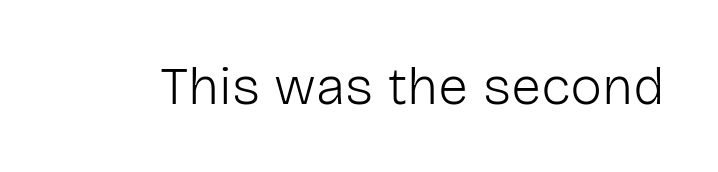
Q: Is the text bold? A: No.
Q: Is the text italic (slanted)? A: No, it is upright.
Q: Is the typeface a serif or a sans-serif typeface? A: Sans-serif.
Q: Is the text underlined? A: No.
Q: Is the spacing between letters normal or unusually wide? A: Normal.
Q: Width (condensed, normal, or wide)? A: Normal.
Q: Stroke contrast? A: Low.
Q: x-height? A: Medium.
Q: Monospaced? A: No.
